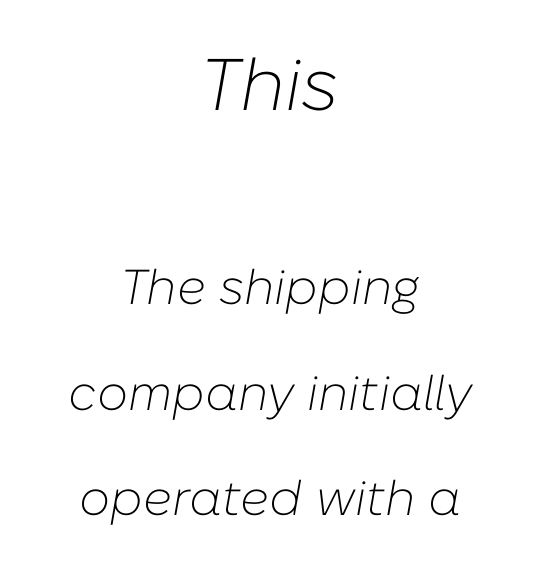
The image shows 73 px light type, italic (leaning right); set centered, loose line spacing (2.15x), normal letter spacing, not underlined; the first (top) block is 1.49x larger; low stroke contrast and a medium x-height.
